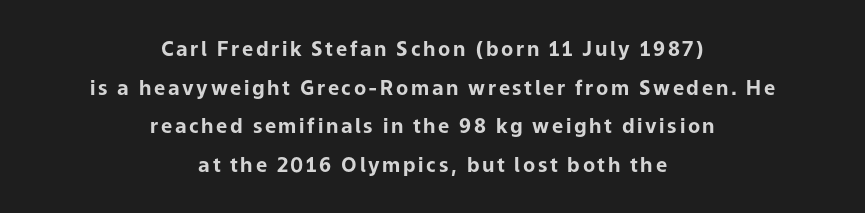
Glance below the letters and you will spot only blank space. The font's upright variant was chosen for this text. This block would shrink considerably if given ordinary leading; it's expanded now. Look at the stroke-to-counter ratio: heavy, a bold.
